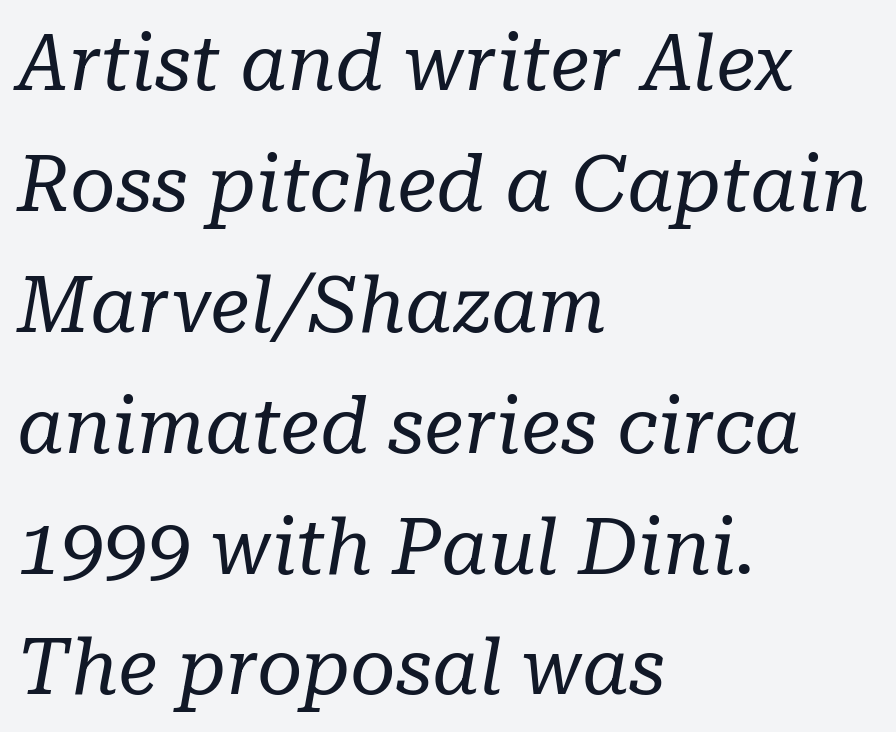
The image shows 78 px regular-weight serif type, italic (leaning right); set left-aligned, normal line spacing (1.55x), normal letter spacing, not underlined; low stroke contrast and a medium x-height.
